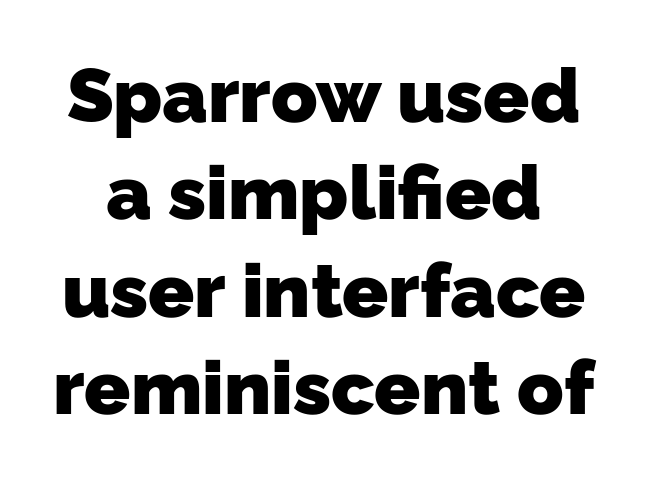
The image shows 76 px heavy sans-serif type; set normal line spacing (1.28x), normal letter spacing, not underlined; low stroke contrast and a medium x-height.
